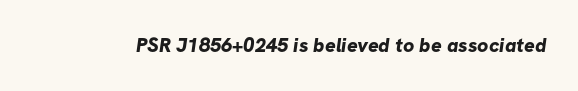
The image shows 20 px bold type; set normal letter spacing, not underlined.
